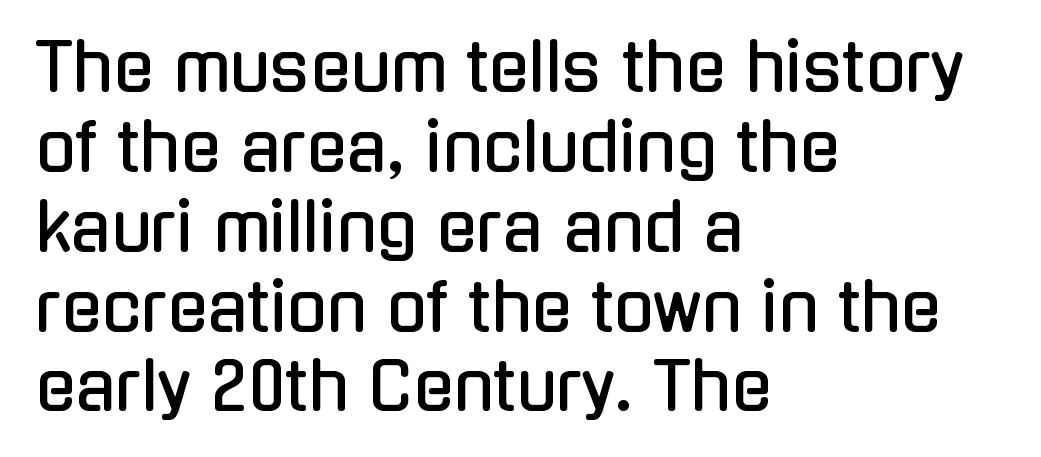
The image shows 66 px condensed sans-serif type, upright; set left-aligned, line spacing 1.21x, normal letter spacing, not underlined; low stroke contrast and a medium x-height.
